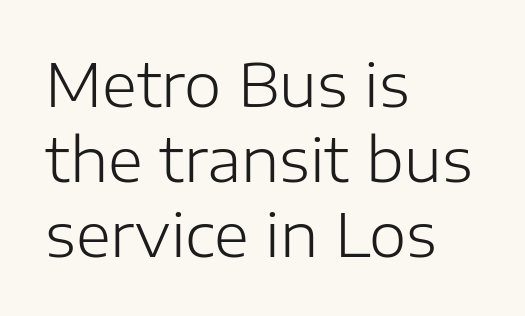
{"serif": "no", "italic": "no", "bold": "no", "weight": "light", "width": "normal", "stroke_contrast": "low", "x_height": "medium", "monospaced": "no", "underline": "no", "align": "left", "line_spacing": "normal", "line_spacing_ratio": 1.25, "letter_spacing": "normal", "letter_spacing_em": 0.0, "glyph_px": 60}
